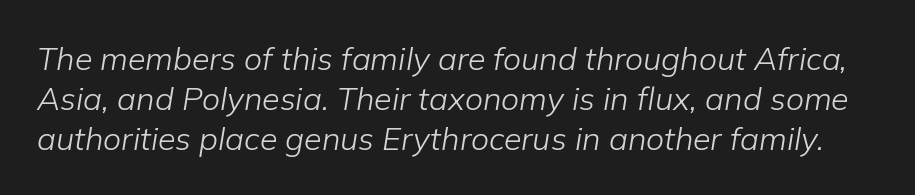
Q: Is the text bold? A: No.
Q: Is the text italic (slanted)? A: Yes, it leans right by about 9 degrees.
Q: Is the text underlined? A: No.
Q: Is the spacing between letters normal or unusually wide? A: Normal.
Q: Is the spacing between lines tight, normal or loose? A: Normal.
Q: Width (condensed, normal, or wide)? A: Normal.
Q: Stroke contrast? A: Low.
Q: x-height? A: Medium.
Q: Monospaced? A: No.
